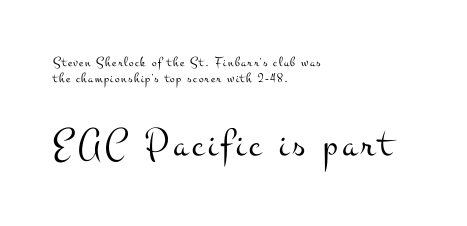
The compositor pushed each line to the left boundary. The more generous point size was reserved for the lower chunk. Only glyphs here, with clear space below each row.
